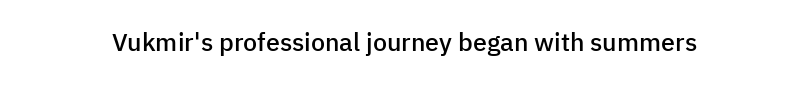
{"italic": "no", "bold": "semi", "underline": "no", "letter_spacing": "normal", "letter_spacing_em": 0.0, "glyph_px": 25}
